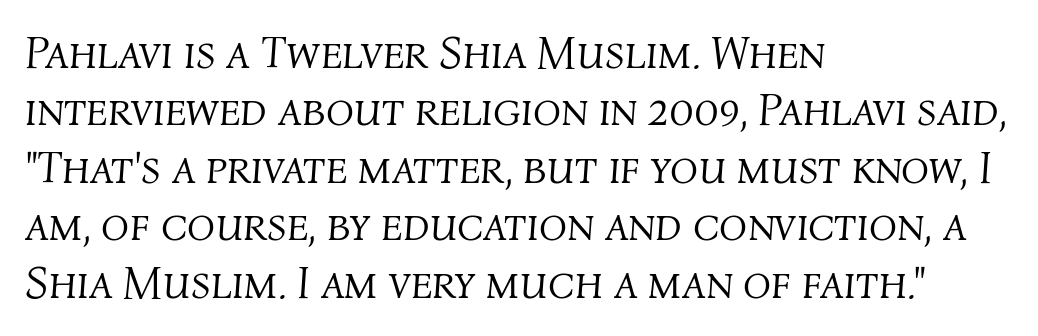
The image shows 46 px light type, italic (leaning right); set left-aligned, normal line spacing (1.25x), normal letter spacing, not underlined; medium stroke contrast and a medium x-height.
